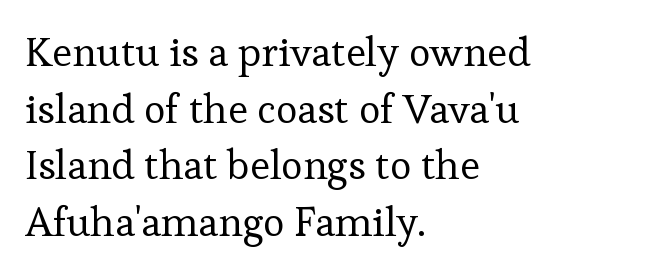
The image shows 41 px regular-weight serif type, upright; set left-aligned, normal line spacing (1.38x), normal letter spacing, not underlined; low stroke contrast and a medium x-height.
